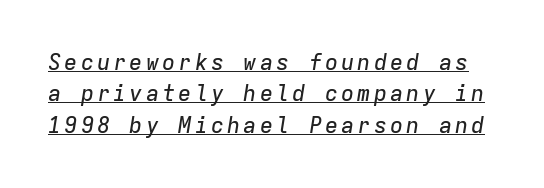
{"italic": "yes", "lean": "right", "slant_degrees": 9, "underline": "yes", "line_spacing": "normal", "line_spacing_ratio": 1.43, "glyph_px": 22}
